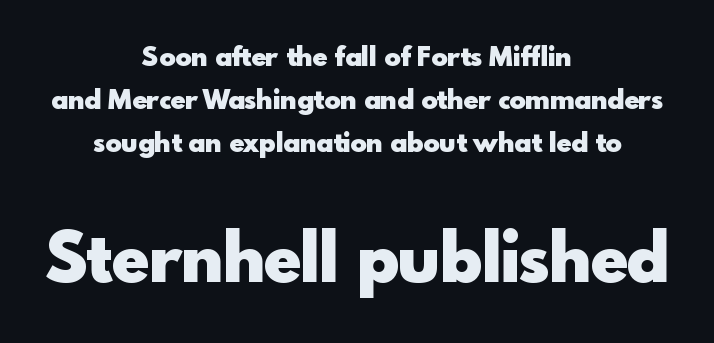
Q: Is the text bold? A: Yes.
Q: Is the text italic (slanted)? A: No, it is upright.
Q: Is the typeface a serif or a sans-serif typeface? A: Sans-serif.
Q: Is the text underlined? A: No.
Q: How is the paragraph aligned? A: Centered.
Q: Is the spacing between letters normal or unusually wide? A: Normal.
Q: Is the spacing between lines tight, normal or loose? A: Normal.
Q: Which block of text is set in a larger size, the first (top) or the second (bottom)? A: The second (bottom) one.
Q: Width (condensed, normal, or wide)? A: Normal.
Q: x-height? A: Small.
Q: Monospaced? A: No.
